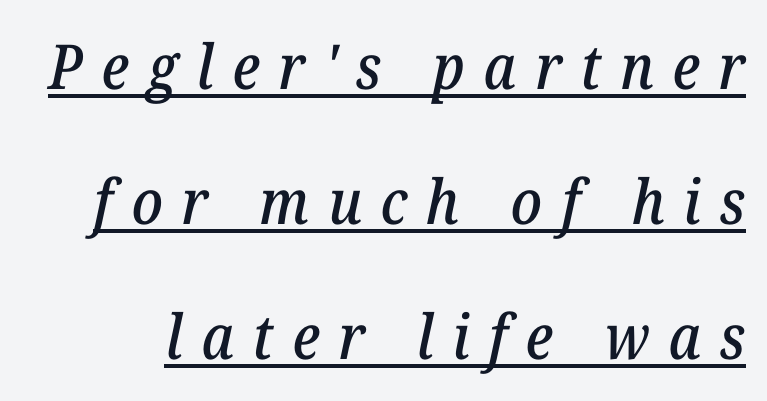
Q: Is the text italic (slanted)? A: Yes, it leans right by about 12 degrees.
Q: Is the typeface a serif or a sans-serif typeface? A: Serif.
Q: Is the text underlined? A: Yes.
Q: Is the spacing between letters normal or unusually wide? A: Unusually wide.
Q: Is the spacing between lines tight, normal or loose? A: Loose.
Q: Width (condensed, normal, or wide)? A: Normal.
Q: Stroke contrast? A: Low.
Q: x-height? A: Medium.
Q: Monospaced? A: No.
